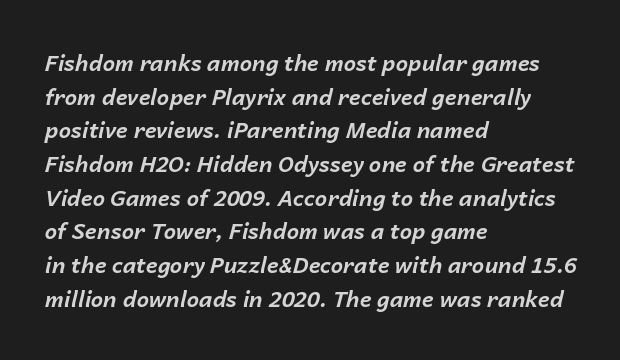
Q: Is the text bold? A: Yes.
Q: Is the text italic (slanted)? A: Yes, it leans right by about 14 degrees.
Q: Is the text underlined? A: No.
Q: How is the paragraph aligned? A: Left-aligned.
Q: Is the spacing between letters normal or unusually wide? A: Normal.
Q: Is the spacing between lines tight, normal or loose? A: Normal.
